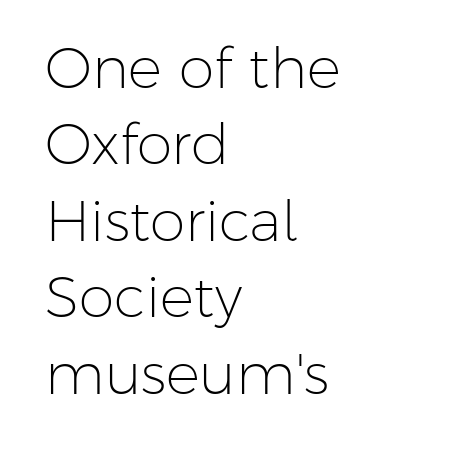
Standard letterfit; no display-style spreading of the glyphs. Every character sits straight up, as roman type does. Normally led — the rows are evenly, conventionally spaced. The text was rendered using a sans face with plain stroke endings.
